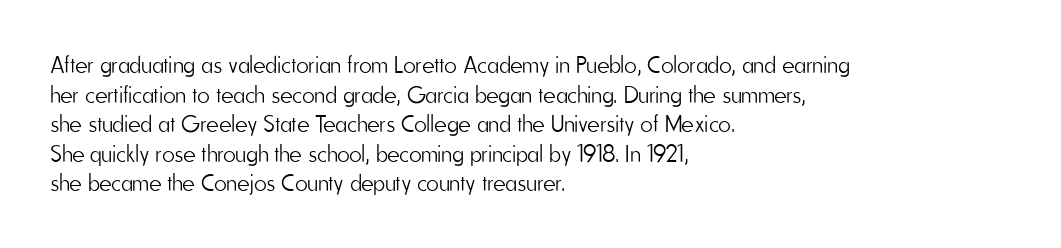
Words appear dense and cohesive because spacing is normal. Stem width sits at or under what a default text font uses. Honestly, there is no underline to notice here at all. The lettering stays uniformly vertical, giving the passage a roman look.
